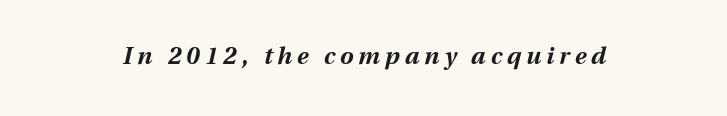
The image shows 24 px bold type, italic (leaning right); set unusually wide letter spacing (+0.21 em), not underlined.
